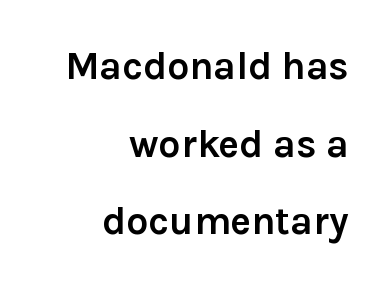
{"serif": "no", "italic": "no", "bold": "yes", "weight": "semibold", "width": "normal", "x_height": "medium", "monospaced": "no", "underline": "no", "align": "right", "line_spacing": "loose", "line_spacing_ratio": 1.99, "letter_spacing": "normal", "letter_spacing_em": 0.0, "glyph_px": 39}
